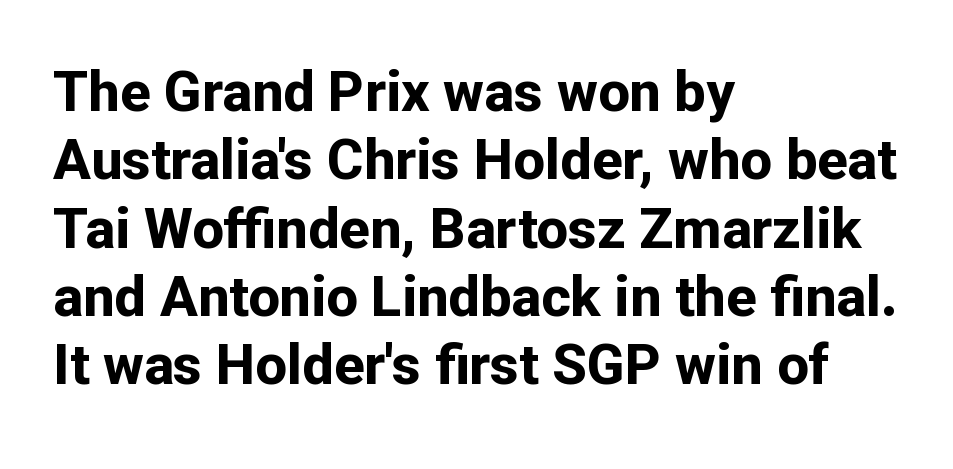
The image shows 56 px bold sans-serif type, upright; set left-aligned, line spacing 1.22x, normal letter spacing, not underlined; low stroke contrast and a medium x-height.
